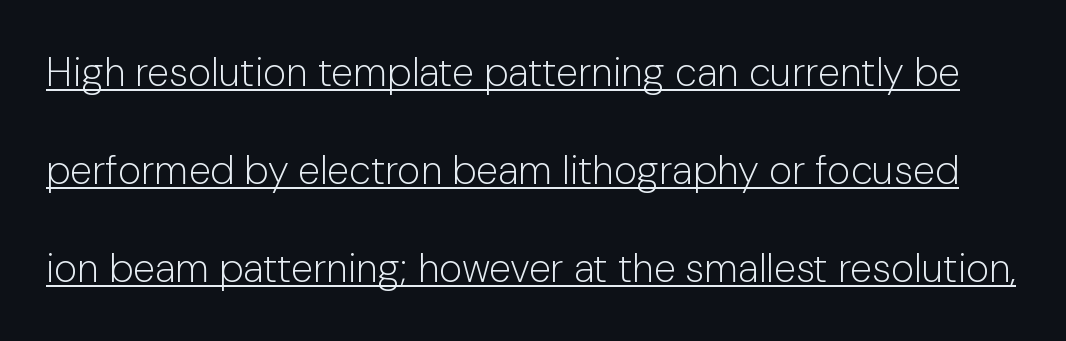
The image shows 40 px light sans-serif type, upright; set loose line spacing (2.45x), normal letter spacing, underlined; low stroke contrast and a medium x-height.
